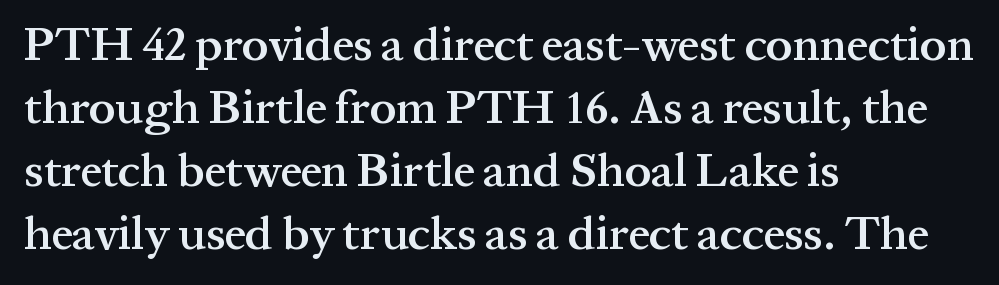
Serifs: yes, visible at the terminals of the letterforms. The letters are semibold — heavier than regular but short of a full bold. A bare baseline throughout the passage. Think of a printed novel: that variable character pitch is what you see here. Vertical spacing — default. Default kerning and tracking; the words read as compact shapes.
